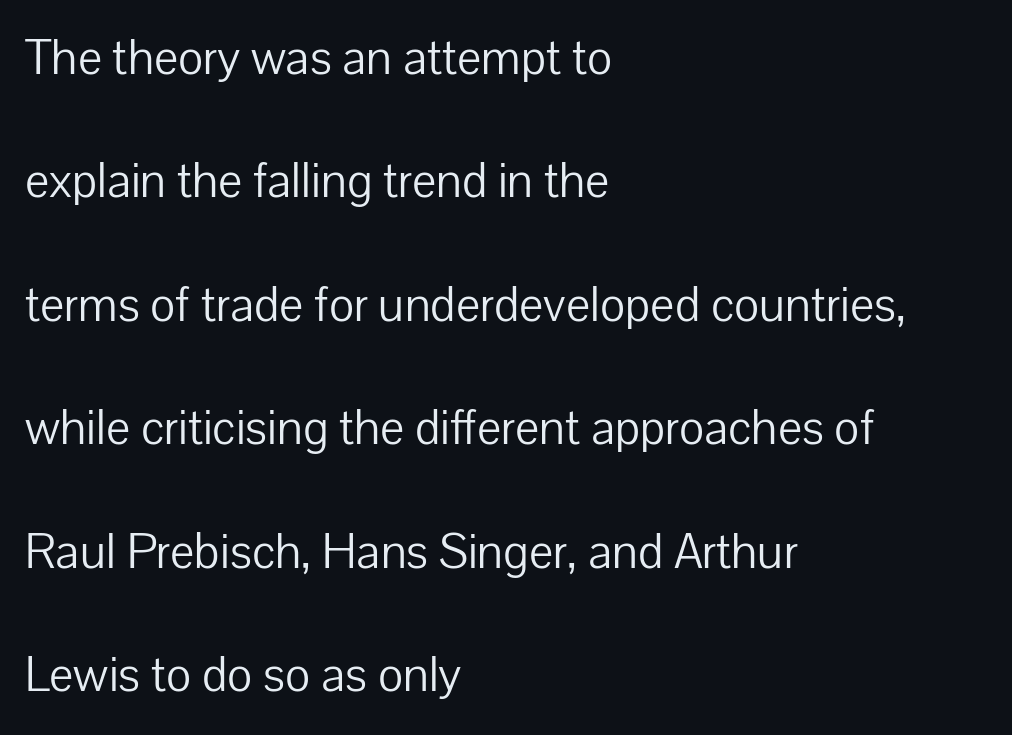
Letters rest on an invisible, unmarked baseline. Horizontal alignment here is leftward, the default for most running prose. Do the characters align in a grid? No, the font is proportional. Does the type have serifs? No, each stem ends abruptly. How are the letters spaced? Ordinarily, with no added tracking. Vertical stems look standard width or narrower in stroke.
